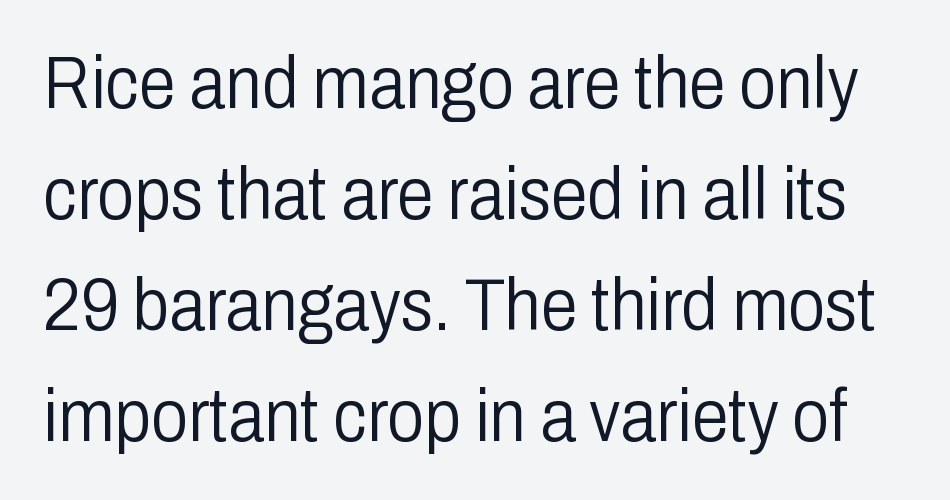
{"serif": "no", "italic": "no", "bold": "no", "weight": "light", "width": "condensed", "stroke_contrast": "low", "x_height": "medium", "monospaced": "no", "underline": "no", "line_spacing": "normal", "line_spacing_ratio": 1.5, "letter_spacing": "normal", "letter_spacing_em": 0.0, "glyph_px": 74}
